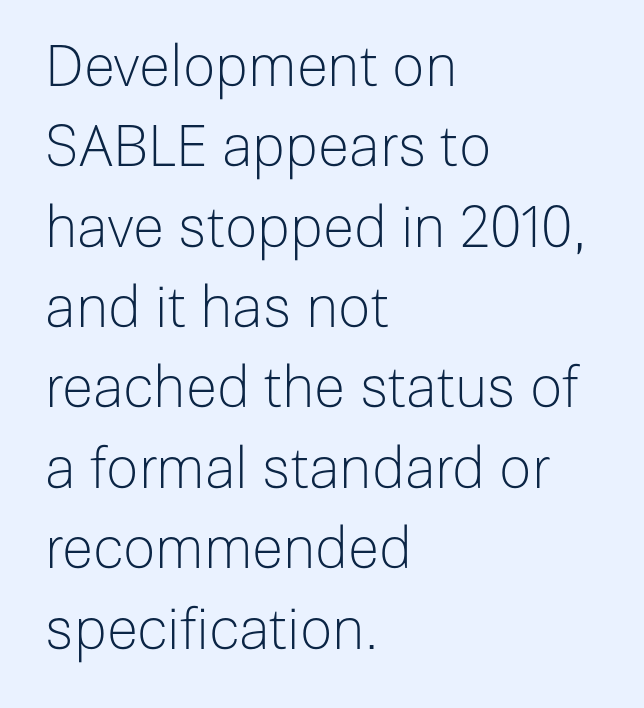
The zone under the glyphs is completely vacant. Do the characters align in a grid? No, the font is proportional. Teacher's note: observe the even left margin — that is flush-left alignment. To sum up the face: it is a sans, with no serifs.
